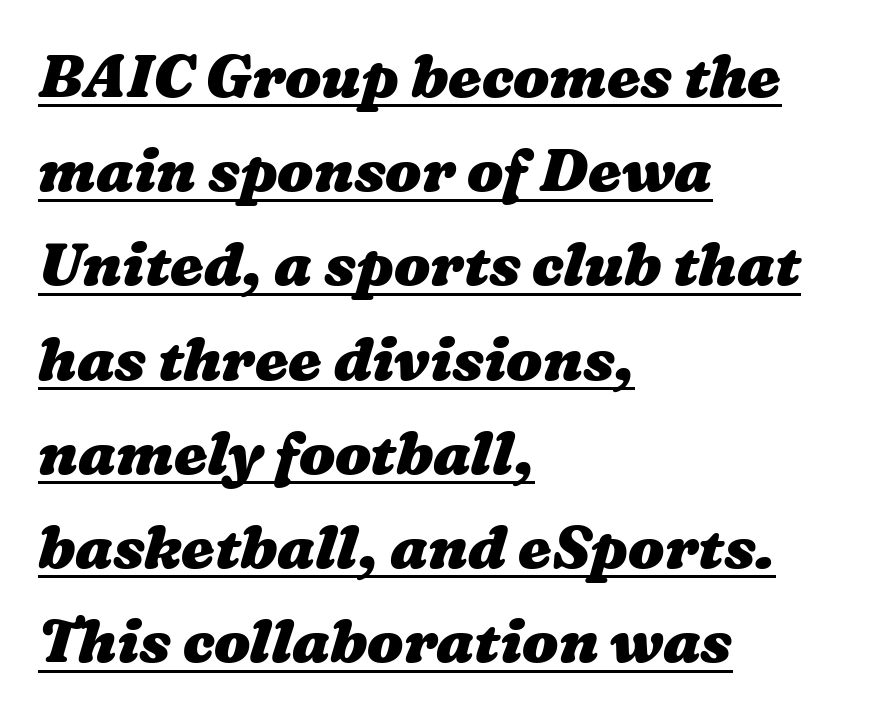
The image shows 60 px heavy, wide type; set left-aligned, normal line spacing (1.57x), normal letter spacing, underlined; medium stroke contrast and a medium x-height.
